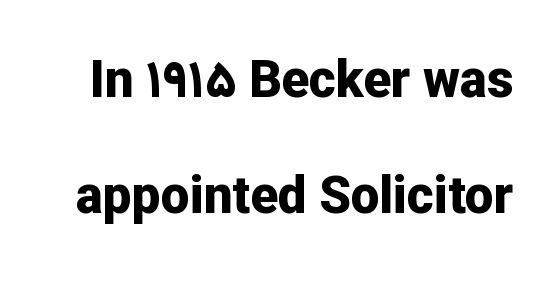
The image shows 51 px bold sans-serif type, upright; set loose line spacing (2.27x), normal letter spacing, not underlined; low stroke contrast and a medium x-height.
